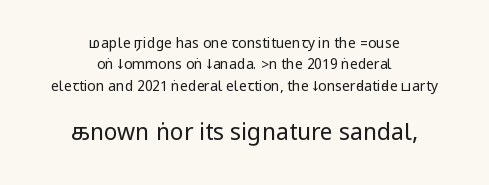
The image shows 23 px text type, upright; set centered, normal line spacing (1.53x), normal letter spacing, not underlined; the second (bottom) block is 1.64x larger.
